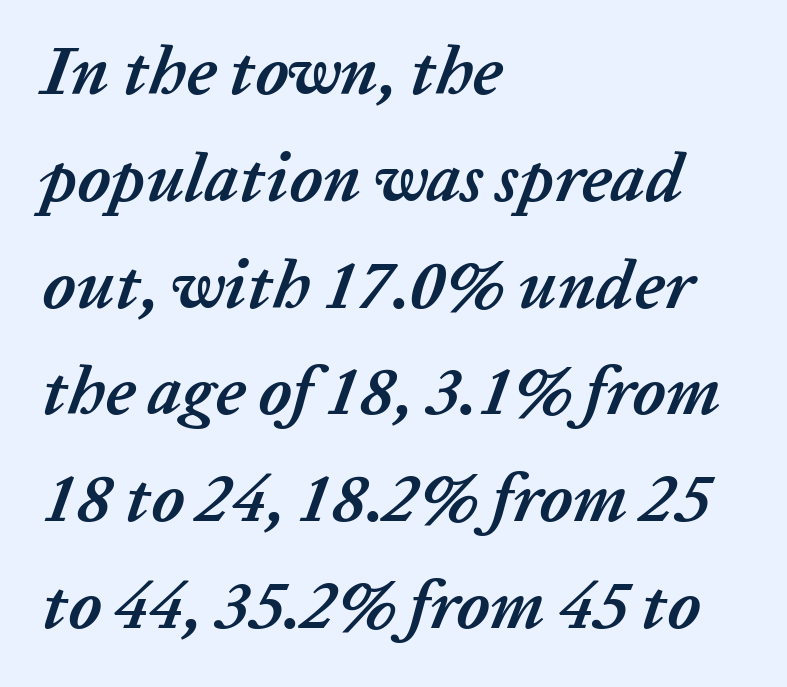
The image shows 68 px semibold type, italic (leaning right); set left-aligned, normal line spacing (1.57x), normal letter spacing, not underlined; low stroke contrast and a medium x-height.
